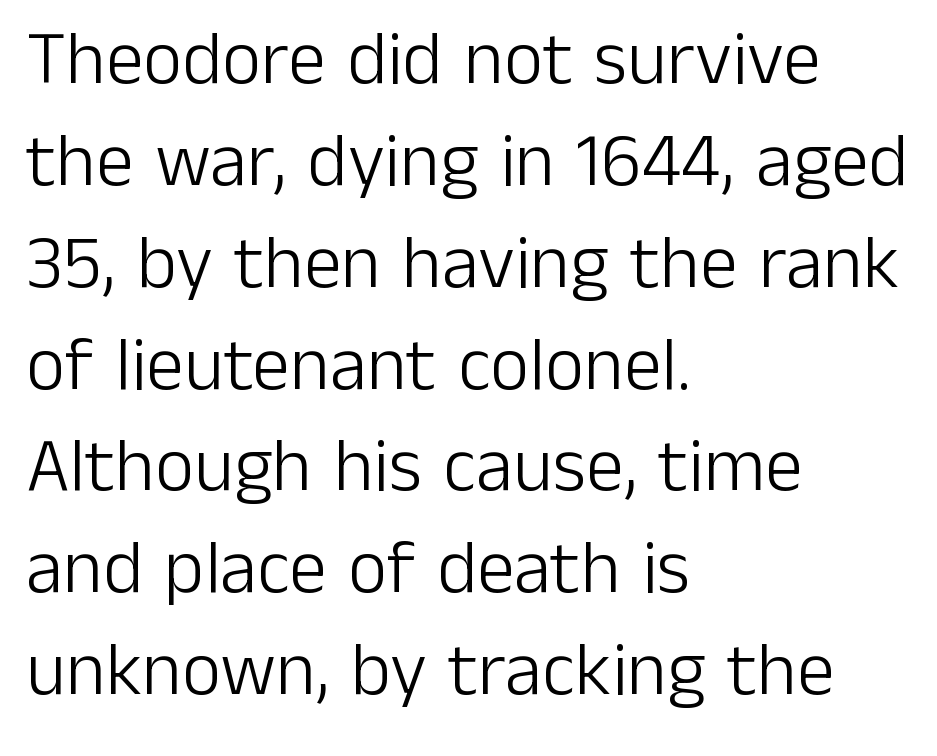
The image shows 76 px light sans-serif type, upright; set left-aligned, normal line spacing (1.34x), normal letter spacing, not underlined; low stroke contrast and a medium x-height.
